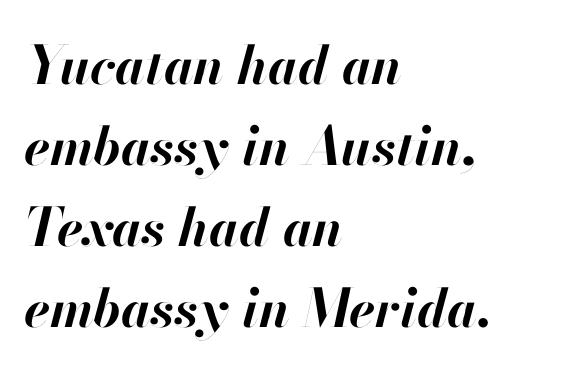
Q: Is the text bold? A: Yes.
Q: Is the text italic (slanted)? A: Yes, it leans right by about 13 degrees.
Q: Is the text underlined? A: No.
Q: How is the paragraph aligned? A: Left-aligned.
Q: Is the spacing between letters normal or unusually wide? A: Normal.
Q: Is the spacing between lines tight, normal or loose? A: Normal.
Q: Width (condensed, normal, or wide)? A: Normal.
Q: Stroke contrast? A: High.
Q: x-height? A: Small.
Q: Monospaced? A: No.
